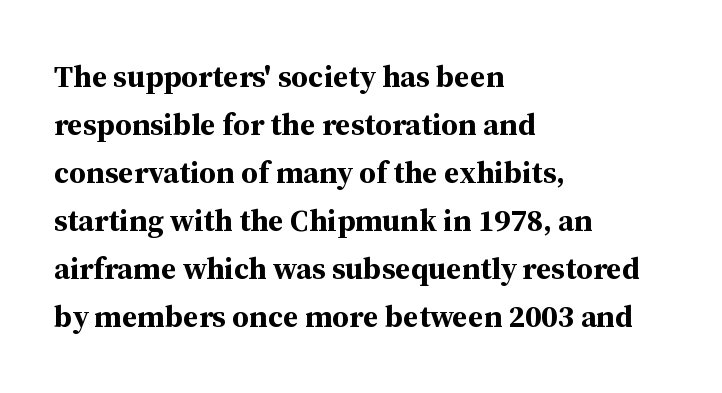
{"serif": "yes", "italic": "no", "bold": "yes", "weight": "bold", "width": "normal", "stroke_contrast": "medium", "x_height": "medium", "monospaced": "no", "underline": "no", "align": "left", "line_spacing": "normal", "line_spacing_ratio": 1.55, "letter_spacing": "normal", "letter_spacing_em": 0.0, "glyph_px": 31}
